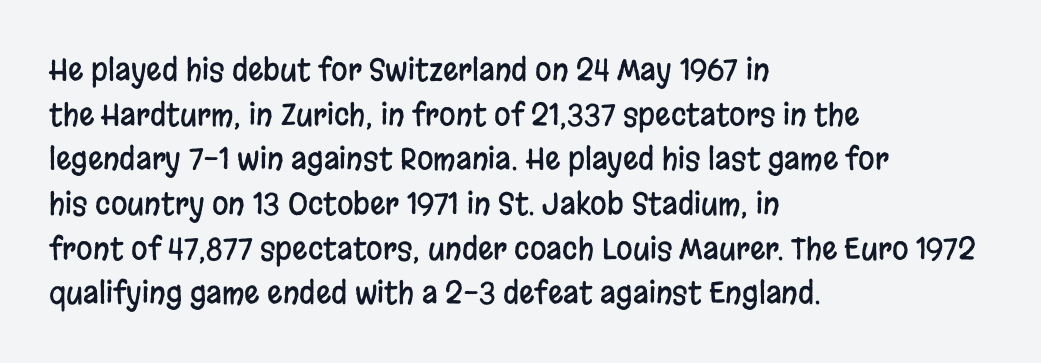
A sans-serif font was chosen for this passage. Reading down the column, the eye jumps a familiar distance to each next line. The compositor pushed each line to the left boundary. A typesetter would call this zero additional tracking. Italic: no, the glyphs are upright roman. Do the characters align in a grid? No, the font is proportional.
